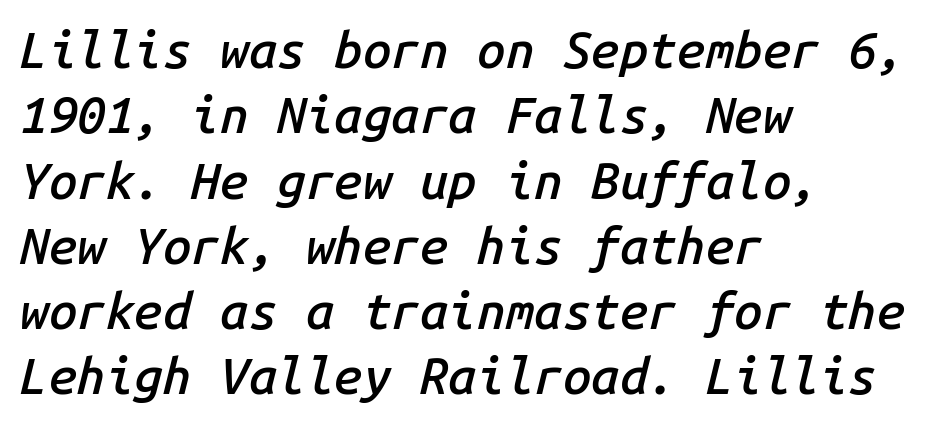
The image shows 51 px semibold type, italic (leaning right), monospaced; set left-aligned, normal line spacing (1.28x), normal letter spacing, not underlined; low stroke contrast and a medium x-height.
